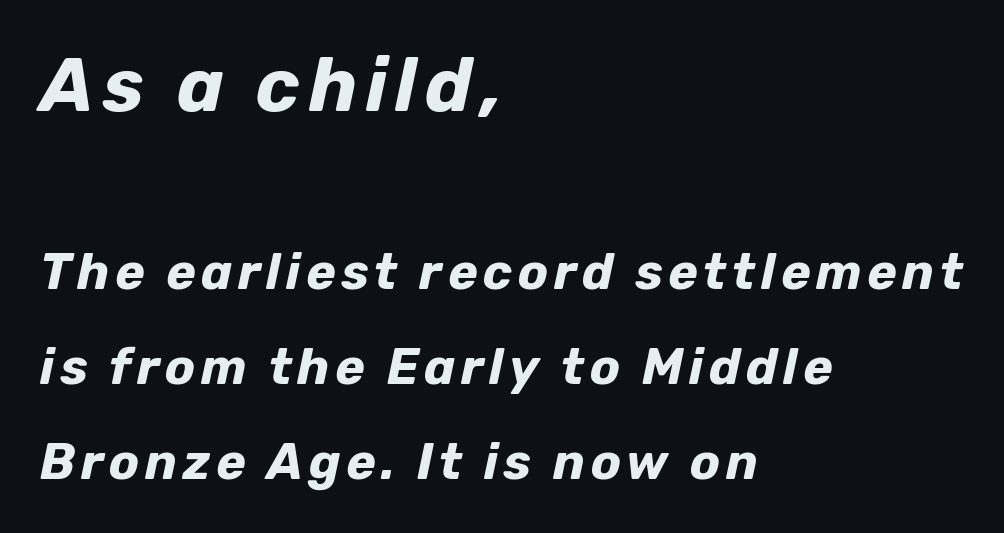
This sample trades compactness for vertical openness between lines. Varying glyph widths throughout — classic text-font behaviour. Which margin do the lines hug? The left one — the right edge is uneven. The glyphs look as if they've been sheared to an angle.
